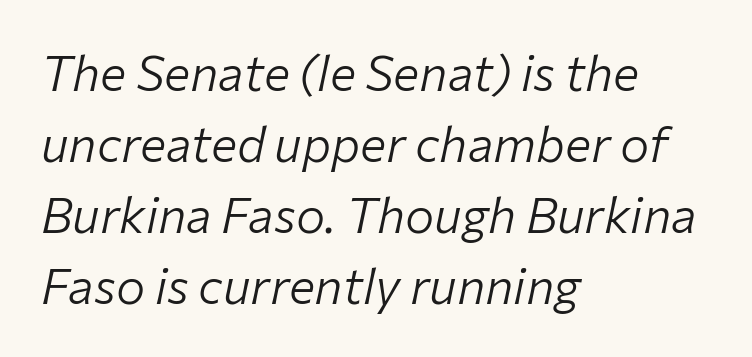
Q: Is the text bold? A: No.
Q: Is the text italic (slanted)? A: Yes, it leans right by about 12 degrees.
Q: Is the text underlined? A: No.
Q: How is the paragraph aligned? A: Left-aligned.
Q: Is the spacing between letters normal or unusually wide? A: Normal.
Q: Is the spacing between lines tight, normal or loose? A: Normal.
Q: Width (condensed, normal, or wide)? A: Normal.
Q: Stroke contrast? A: Low.
Q: x-height? A: Medium.
Q: Monospaced? A: No.
